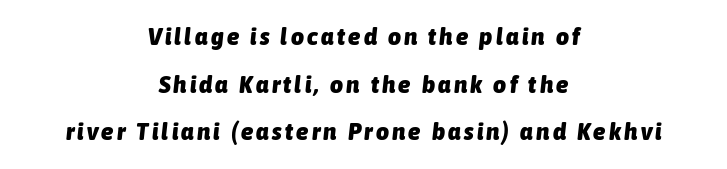
{"italic": "yes", "lean": "right", "slant_degrees": 6, "bold": "yes", "underline": "no", "align": "center", "line_spacing": "loose", "line_spacing_ratio": 1.91, "glyph_px": 25}
